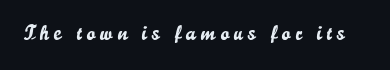
Q: Is the text italic (slanted)? A: Yes.
Q: Is the text underlined? A: No.
Q: Is the spacing between letters normal or unusually wide? A: Unusually wide.
